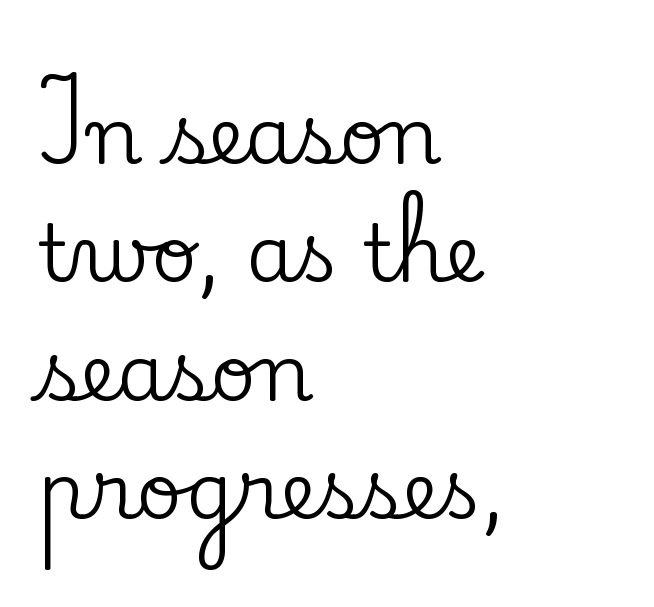
Inter-character spacing is left at the font's built-in metrics. The passage shown is typeset with a serif family. All the whitespace from short lines collects on the right. The letters advance in unequal steps, a hallmark of proportional type. Notice how descenders clear the ascenders below comfortably — that's standard leading. Type without underlining.
